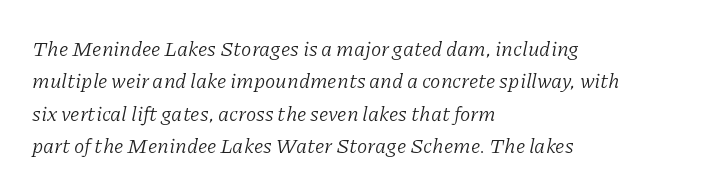
The image shows 21 px text type, italic (leaning right); set left-aligned, normal line spacing (1.54x), normal letter spacing, not underlined.
